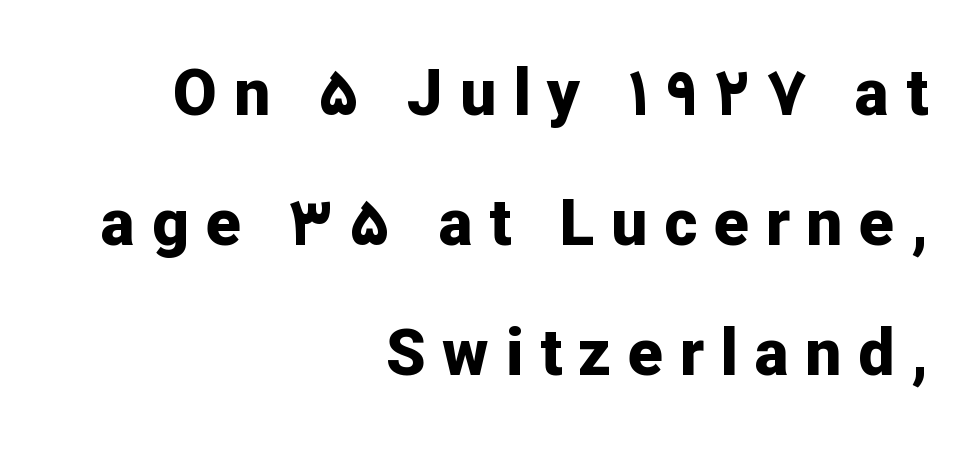
Q: Is the text bold? A: Yes.
Q: Is the text italic (slanted)? A: No, it is upright.
Q: Is the typeface a serif or a sans-serif typeface? A: Sans-serif.
Q: Is the text underlined? A: No.
Q: How is the paragraph aligned? A: Right-aligned.
Q: Is the spacing between letters normal or unusually wide? A: Unusually wide.
Q: Is the spacing between lines tight, normal or loose? A: Loose.
Q: Width (condensed, normal, or wide)? A: Normal.
Q: Stroke contrast? A: Low.
Q: x-height? A: Medium.
Q: Monospaced? A: No.
